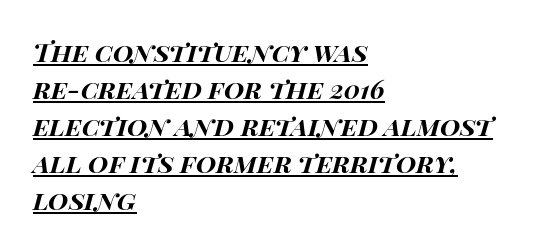
{"italic": "yes", "lean": "right", "slant_degrees": 15, "bold": "yes", "underline": "yes", "align": "left", "line_spacing": "normal", "line_spacing_ratio": 1.42, "letter_spacing": "normal", "letter_spacing_em": 0.0, "glyph_px": 26}
